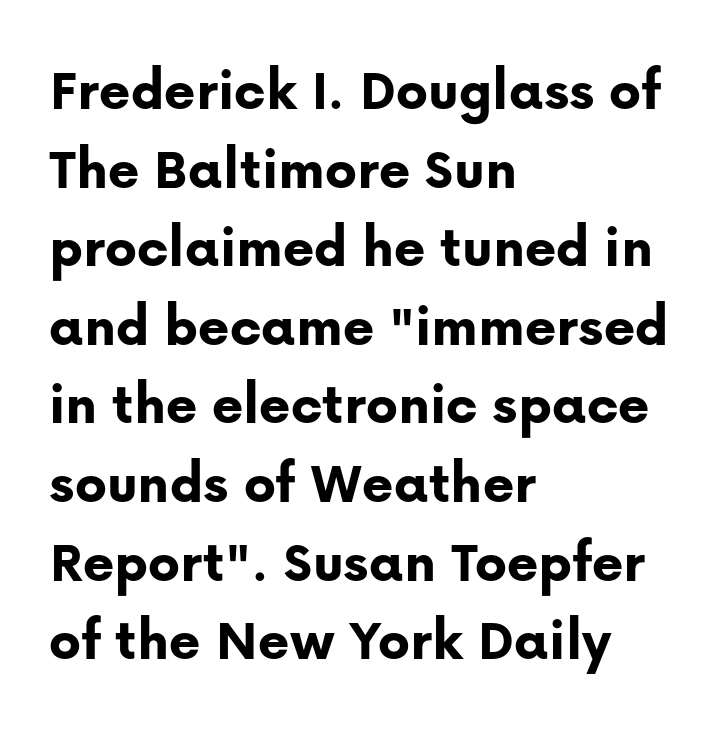
This is the regular roman posture of the typeface. Is the letter spacing exaggerated? No — it looks like the ordinary default. Regarding leading, the lines here are spaced in the standard way. Does the weight exceed regular? Yes, all the way to bold. Decoration check: the copy has no underline. To sum up the face: it is a sans, with no serifs.
